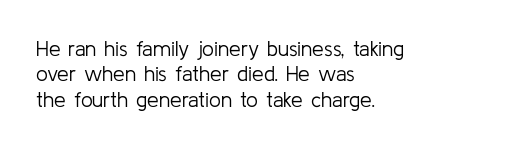
A bare baseline throughout the passage. Line beginnings align vertically; line endings do not. This sample uses plain, unmodified letter spacing. Posture: straight, roman, zero tilt. Is this a heavy cut? Hardly; it is regular or lighter.
